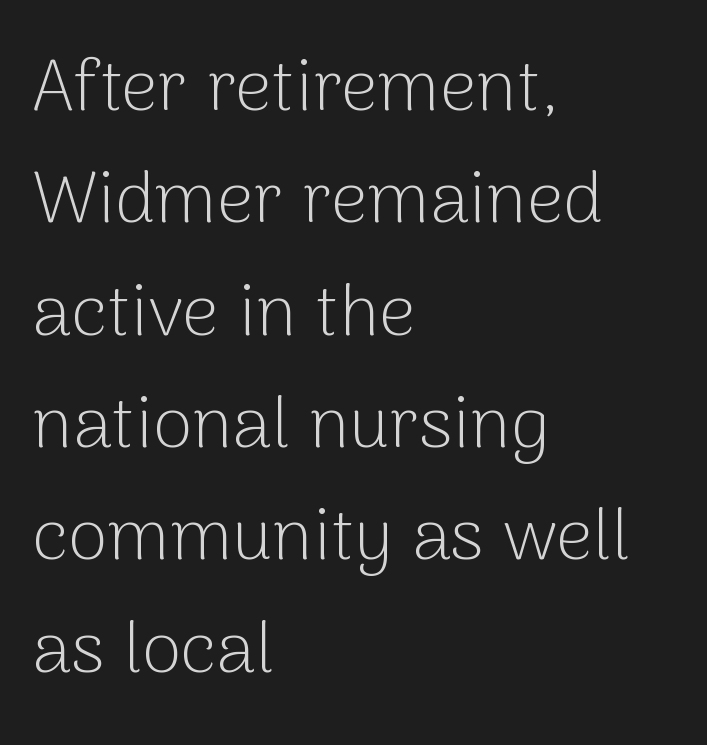
The image shows 72 px light sans-serif type, upright; set left-aligned, normal line spacing (1.56x), normal letter spacing, not underlined; low stroke contrast and a medium x-height.
